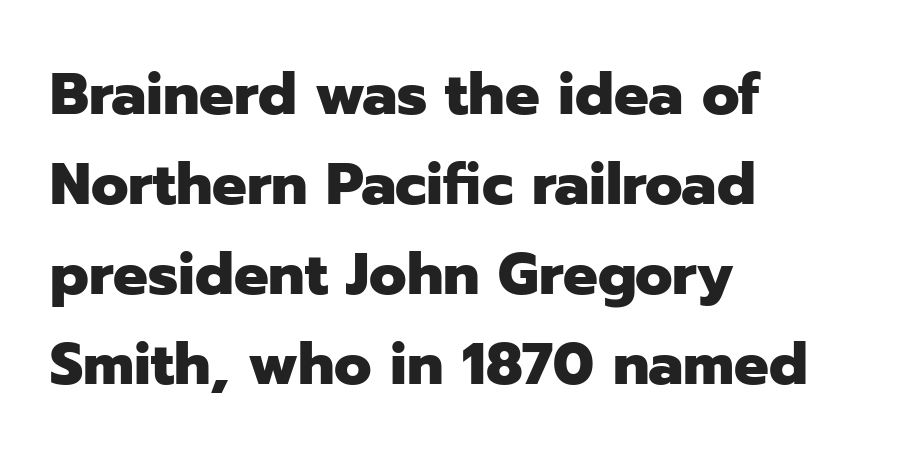
Q: Is the text bold? A: Yes.
Q: Is the text italic (slanted)? A: No, it is upright.
Q: Is the typeface a serif or a sans-serif typeface? A: Sans-serif.
Q: Is the text underlined? A: No.
Q: How is the paragraph aligned? A: Left-aligned.
Q: Is the spacing between letters normal or unusually wide? A: Normal.
Q: Is the spacing between lines tight, normal or loose? A: Normal.
Q: Width (condensed, normal, or wide)? A: Normal.
Q: Stroke contrast? A: Low.
Q: x-height? A: Medium.
Q: Monospaced? A: No.
